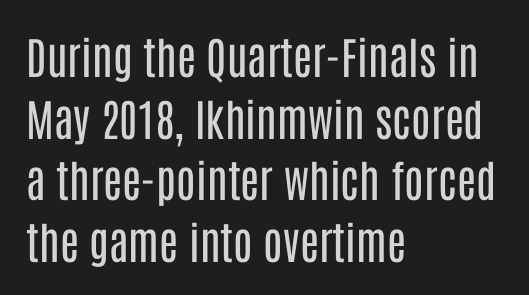
The letters look calm and open, with moderate or lighter stems. Is this a fixed-width face? No — the glyphs have proportional, varying widths. The glyphs are unaccompanied by any horizontal stroke below them. Interline gaps are of average width in this sample.
